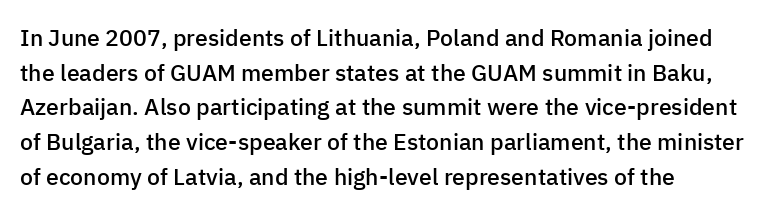
The image shows 23 px text type, upright; set left-aligned, normal line spacing (1.51x), normal letter spacing, not underlined.
